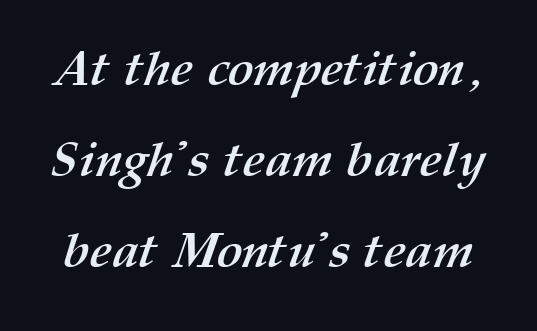
Q: Is the text bold? A: Yes.
Q: Is the text underlined? A: No.
Q: Is the spacing between letters normal or unusually wide? A: Normal.
Q: Width (condensed, normal, or wide)? A: Normal.
Q: Stroke contrast? A: Medium.
Q: x-height? A: Medium.
Q: Monospaced? A: No.
